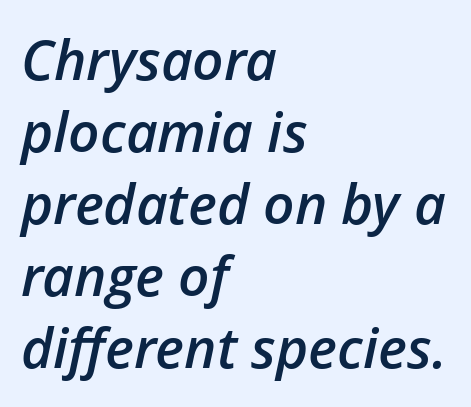
{"italic": "yes", "lean": "right", "slant_degrees": 12, "bold": "semi", "weight": "semibold", "width": "normal", "stroke_contrast": "low", "x_height": "medium", "monospaced": "no", "underline": "no", "align": "left", "line_spacing": "normal", "line_spacing_ratio": 1.31, "letter_spacing": "normal", "letter_spacing_em": 0.0, "glyph_px": 55}
